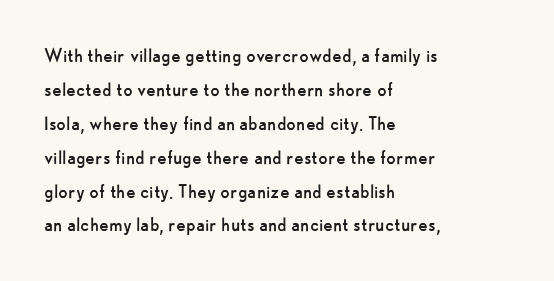
The image shows 22 px text type, upright; set left-aligned, normal line spacing (1.54x), normal letter spacing, not underlined.
